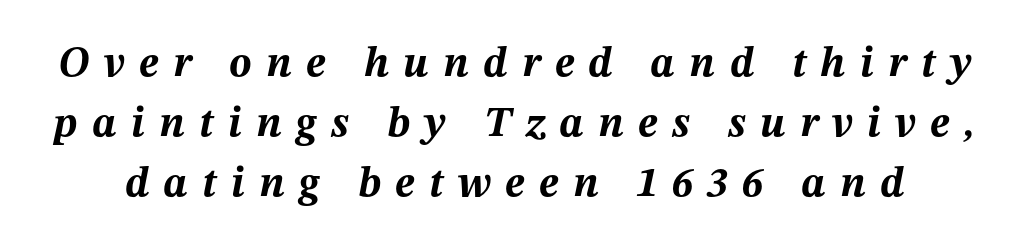
The image shows 42 px bold type, italic (leaning right); set normal line spacing (1.43x), unusually wide letter spacing (+0.34 em), not underlined; medium stroke contrast and a medium x-height.
